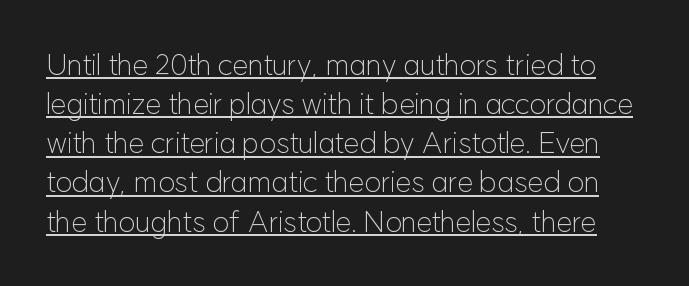
Honestly, the row spacing looks completely unremarkable. This rendering leaves character spacing at its baseline value. The weight would be labelled regular, book, light, or lighter still. Students, observe the line beneath the letters — that is underlining. Regarding serifs, this sample does without them. Is this a fixed-width face? No — the glyphs have proportional, varying widths.
